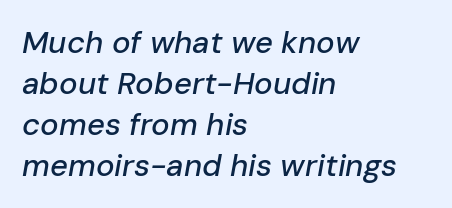
Q: Is the text italic (slanted)? A: Yes, it leans right by about 10 degrees.
Q: Is the text underlined? A: No.
Q: How is the paragraph aligned? A: Left-aligned.
Q: Is the spacing between letters normal or unusually wide? A: Normal.
Q: Is the spacing between lines tight, normal or loose? A: Normal.
Q: Width (condensed, normal, or wide)? A: Normal.
Q: Stroke contrast? A: Low.
Q: x-height? A: Medium.
Q: Monospaced? A: No.
